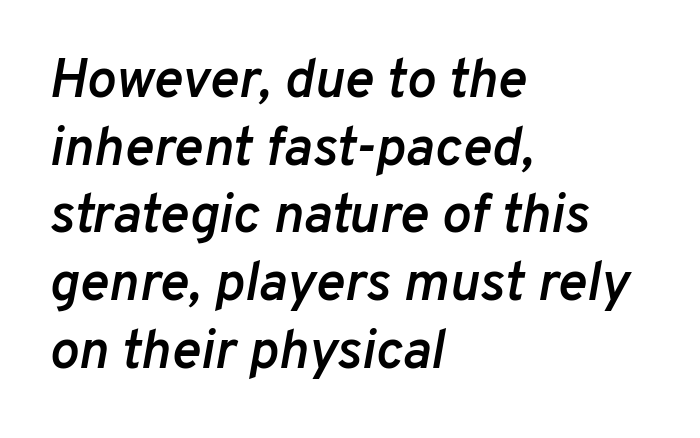
Summary of weight: moderately heavy, a semibold. The letters advance in unequal steps, a hallmark of proportional type. This rendering uses left alignment, leaving the right contour irregular. The gap between lines stays unmarked. In terms of letterspacing, this is plain default setting.
